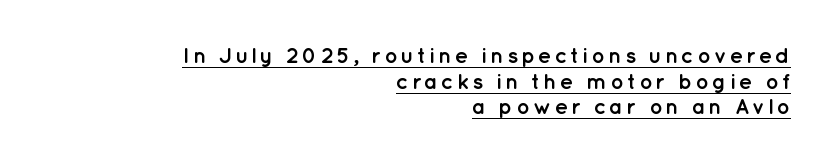
The image shows 22 px bold type, upright; set right-aligned, line spacing 1.17x, underlined.
